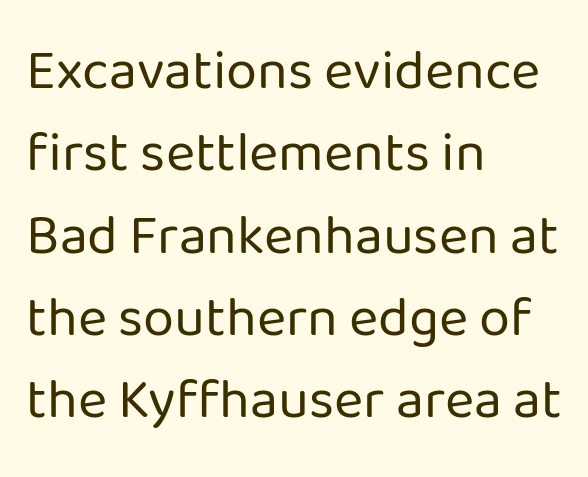
Compared with typical paragraphs, the rows here are spaced about the same. This sample uses plain, unmodified letter spacing. Leftover space on each line is placed entirely after the last word. Here the designer chose a conventional face with non-uniform glyph widths. No letter is thick-stroked: the sample isn't bold.
